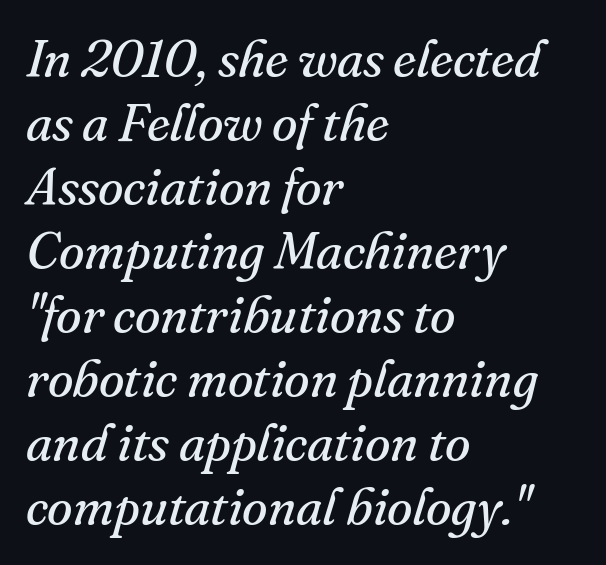
{"serif": "yes", "italic": "yes", "lean": "right", "slant_degrees": 16, "bold": "no", "weight": "regular", "width": "normal", "stroke_contrast": "medium", "x_height": "small", "monospaced": "no", "underline": "no", "align": "left", "line_spacing_ratio": 1.23, "letter_spacing": "normal", "letter_spacing_em": 0.0, "glyph_px": 52}
